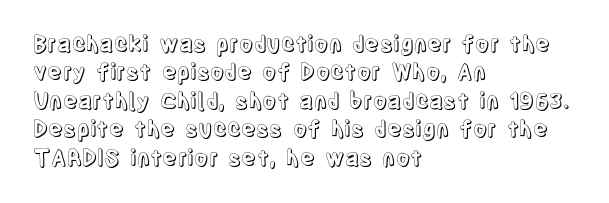
The image shows 22 px text type, upright; set left-aligned, normal line spacing (1.29x), normal letter spacing, not underlined.
